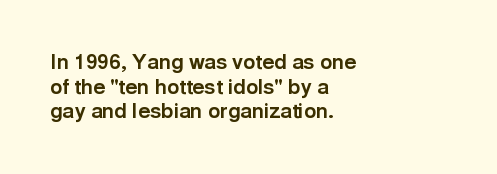
The gaps between neighbouring characters are ordinary and unremarkable. Caption: multi-line text, flush left, ragged right. The passage shown is not underscored anywhere. These lines carry a lot of weight — the face is fully bold.
